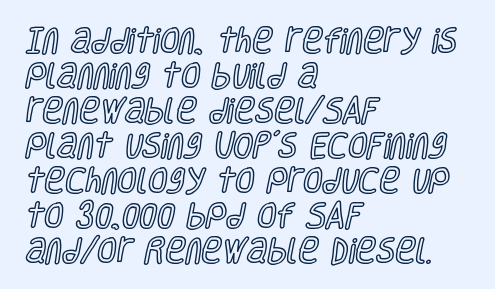
Q: Is the text italic (slanted)? A: Yes.
Q: Is the text underlined? A: No.
Q: How is the paragraph aligned? A: Left-aligned.
Q: Is the spacing between letters normal or unusually wide? A: Normal.
Q: Is the spacing between lines tight, normal or loose? A: Normal.
Q: Width (condensed, normal, or wide)? A: Condensed.
Q: x-height? A: Large.
Q: Monospaced? A: No.
